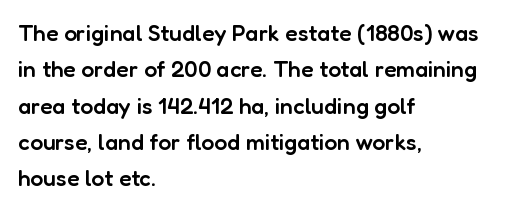
Q: Is the text bold? A: Semi-bold.
Q: Is the text italic (slanted)? A: No, it is upright.
Q: Is the text underlined? A: No.
Q: How is the paragraph aligned? A: Left-aligned.
Q: Is the spacing between letters normal or unusually wide? A: Normal.
Q: Is the spacing between lines tight, normal or loose? A: Normal.
